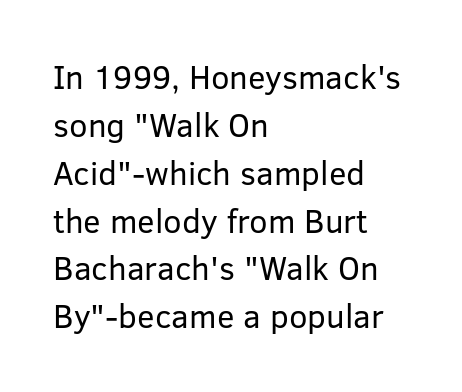
{"serif": "no", "italic": "no", "bold": "no", "weight": "regular", "width": "normal", "stroke_contrast": "low", "x_height": "medium", "monospaced": "no", "underline": "no", "align": "left", "line_spacing": "normal", "line_spacing_ratio": 1.45, "letter_spacing": "normal", "letter_spacing_em": 0.0, "glyph_px": 33}
